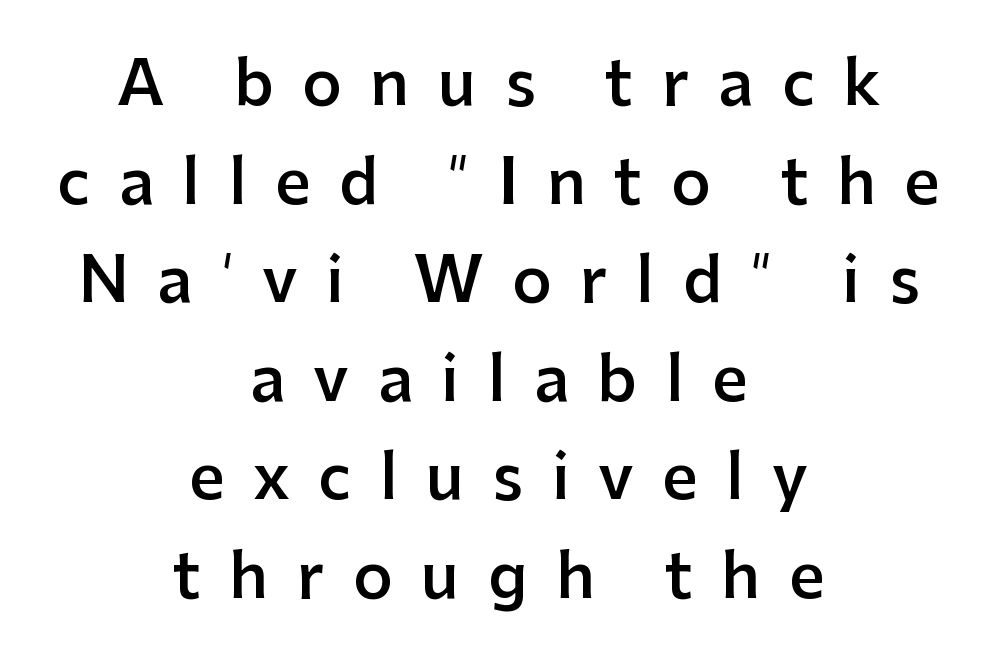
Q: Is the text bold? A: Semi-bold.
Q: Is the text italic (slanted)? A: No, it is upright.
Q: Is the typeface a serif or a sans-serif typeface? A: Sans-serif.
Q: Is the text underlined? A: No.
Q: How is the paragraph aligned? A: Centered.
Q: Is the spacing between letters normal or unusually wide? A: Unusually wide.
Q: Is the spacing between lines tight, normal or loose? A: Normal.
Q: Width (condensed, normal, or wide)? A: Normal.
Q: Stroke contrast? A: Low.
Q: x-height? A: Medium.
Q: Monospaced? A: No.
